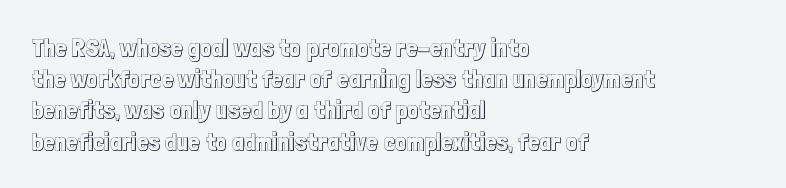
The image shows 25 px text type, upright; set left-aligned, normal line spacing (1.25x), normal letter spacing, not underlined.
